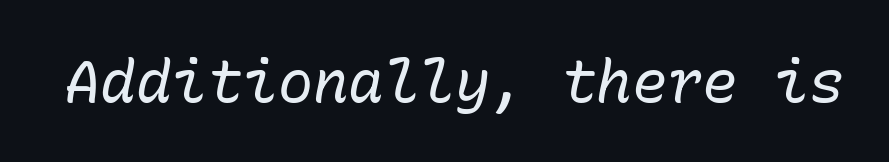
The image shows 59 px regular-weight type, italic (leaning right), monospaced; set normal letter spacing, not underlined; low stroke contrast and a medium x-height.
